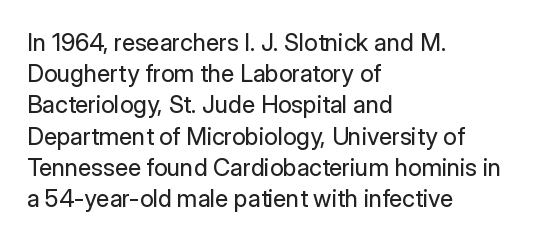
{"italic": "no", "bold": "no", "underline": "no", "align": "left", "line_spacing": "normal", "line_spacing_ratio": 1.3, "letter_spacing": "normal", "letter_spacing_em": 0.0, "glyph_px": 24}
